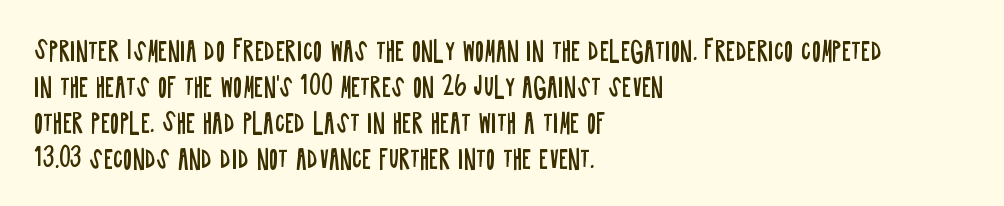
Q: Is the text bold? A: No.
Q: Is the text italic (slanted)? A: No, it is upright.
Q: Is the text underlined? A: No.
Q: How is the paragraph aligned? A: Left-aligned.
Q: Is the spacing between letters normal or unusually wide? A: Normal.
Q: Is the spacing between lines tight, normal or loose? A: Normal.
